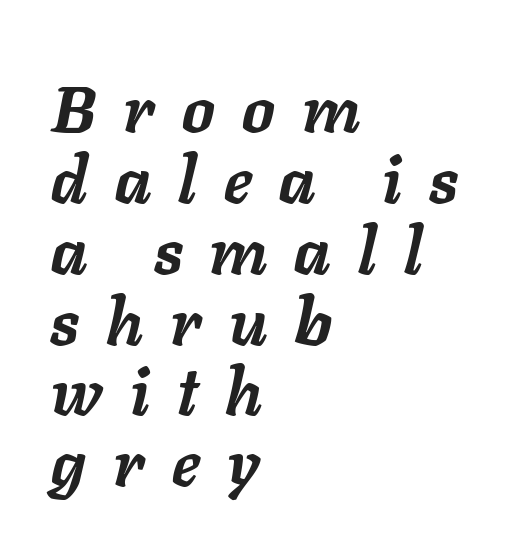
The image shows 65 px semibold type, italic (leaning right); set left-aligned, tight line spacing (1.09x), unusually wide letter spacing (+0.42 em), not underlined; low stroke contrast and a medium x-height.
